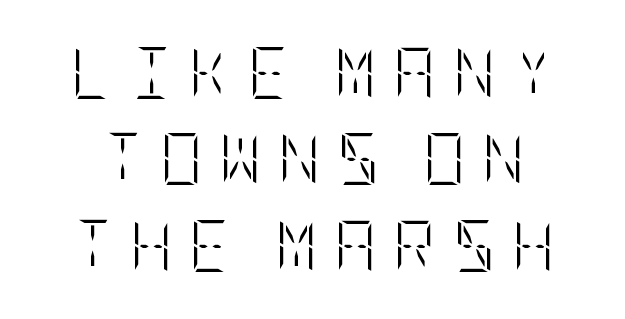
Q: Is the text bold? A: No.
Q: Is the text italic (slanted)? A: No, it is upright.
Q: Is the text underlined? A: No.
Q: Is the spacing between letters normal or unusually wide? A: Unusually wide.
Q: Is the spacing between lines tight, normal or loose? A: Normal.
Q: Width (condensed, normal, or wide)? A: Condensed.
Q: Stroke contrast? A: Low.
Q: x-height? A: Large.
